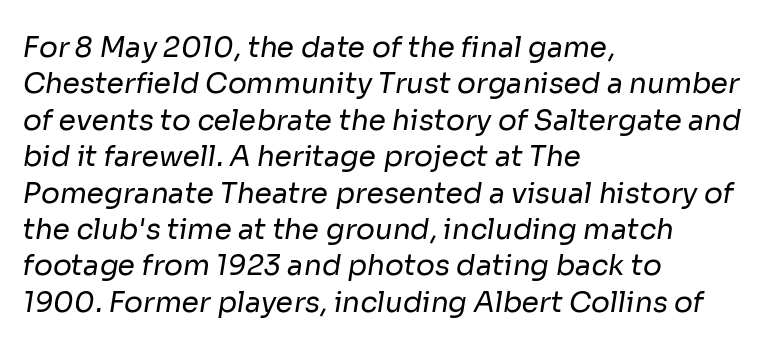
Q: Is the text bold? A: No.
Q: Is the typeface a serif or a sans-serif typeface? A: Sans-serif.
Q: Is the text underlined? A: No.
Q: How is the paragraph aligned? A: Left-aligned.
Q: Is the spacing between letters normal or unusually wide? A: Normal.
Q: Is the spacing between lines tight, normal or loose? A: Normal.
Q: Width (condensed, normal, or wide)? A: Normal.
Q: Stroke contrast? A: Low.
Q: x-height? A: Medium.
Q: Monospaced? A: No.
